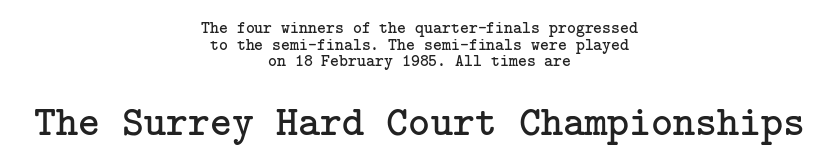
The image shows 42 px regular-weight serif type, upright; set centered, tight line spacing (0.98x), normal letter spacing, not underlined; the second (bottom) block is 2.47x larger; low stroke contrast and a medium x-height.
